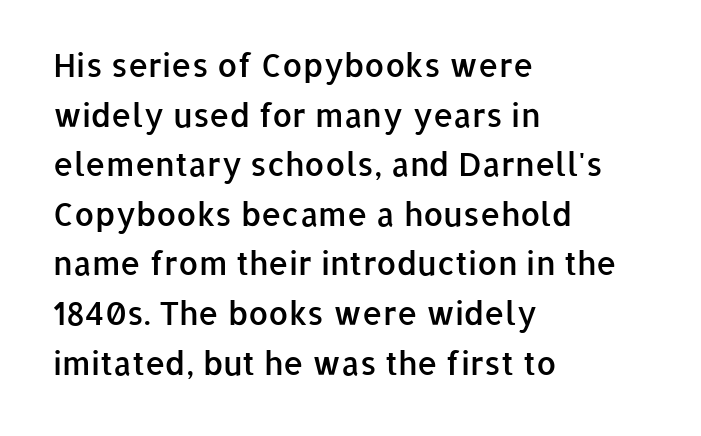
Q: Is the text bold? A: Semi-bold.
Q: Is the text italic (slanted)? A: No, it is upright.
Q: Is the typeface a serif or a sans-serif typeface? A: Sans-serif.
Q: Is the text underlined? A: No.
Q: How is the paragraph aligned? A: Left-aligned.
Q: Is the spacing between letters normal or unusually wide? A: Normal.
Q: Is the spacing between lines tight, normal or loose? A: Normal.
Q: Width (condensed, normal, or wide)? A: Normal.
Q: Stroke contrast? A: Low.
Q: x-height? A: Medium.
Q: Monospaced? A: No.
